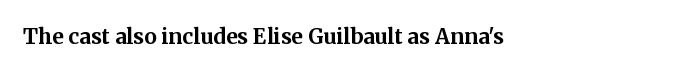
{"italic": "no", "bold": "yes", "underline": "no", "align": "left", "letter_spacing": "normal", "letter_spacing_em": 0.0, "glyph_px": 21}
